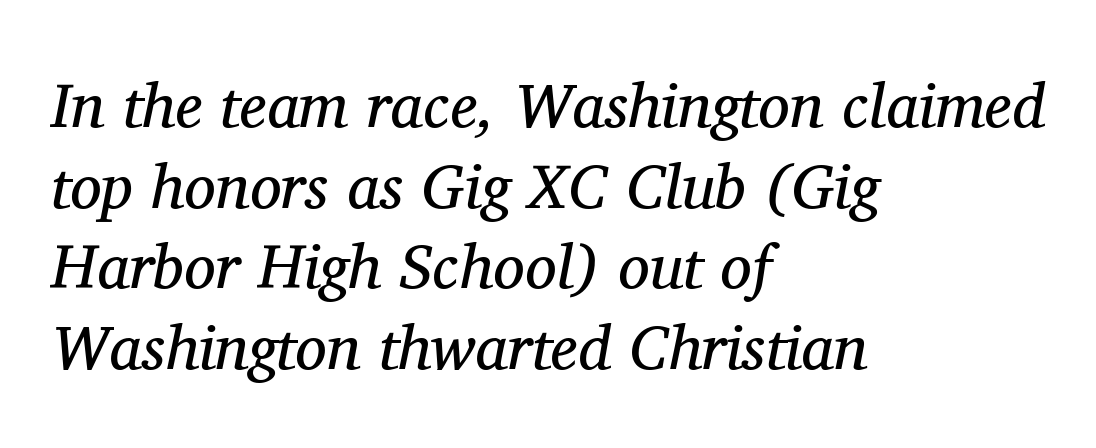
The image shows 63 px regular-weight serif type, italic (leaning right); set left-aligned, normal line spacing (1.28x), normal letter spacing, not underlined; medium stroke contrast and a medium x-height.
